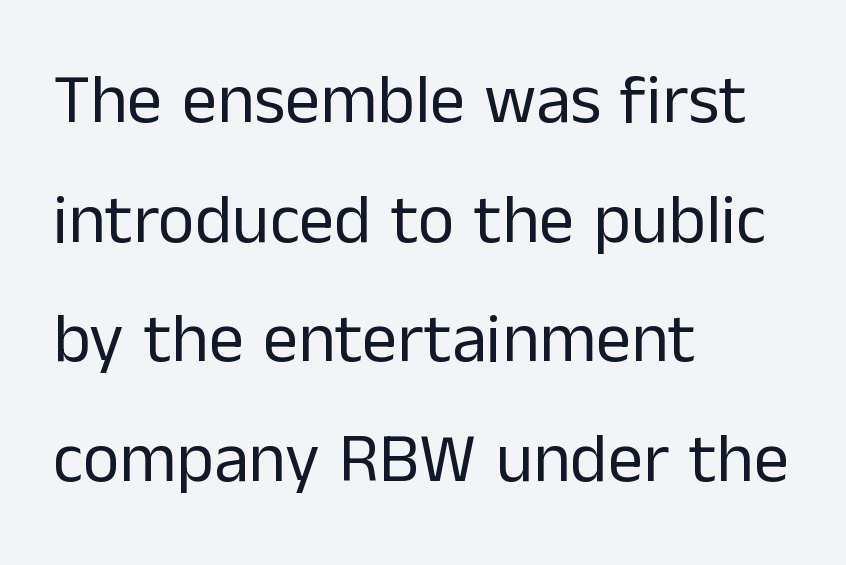
Q: Is the text bold? A: No.
Q: Is the text italic (slanted)? A: No, it is upright.
Q: Is the typeface a serif or a sans-serif typeface? A: Sans-serif.
Q: Is the text underlined? A: No.
Q: How is the paragraph aligned? A: Left-aligned.
Q: Is the spacing between letters normal or unusually wide? A: Normal.
Q: Width (condensed, normal, or wide)? A: Normal.
Q: Stroke contrast? A: Low.
Q: x-height? A: Medium.
Q: Monospaced? A: No.
